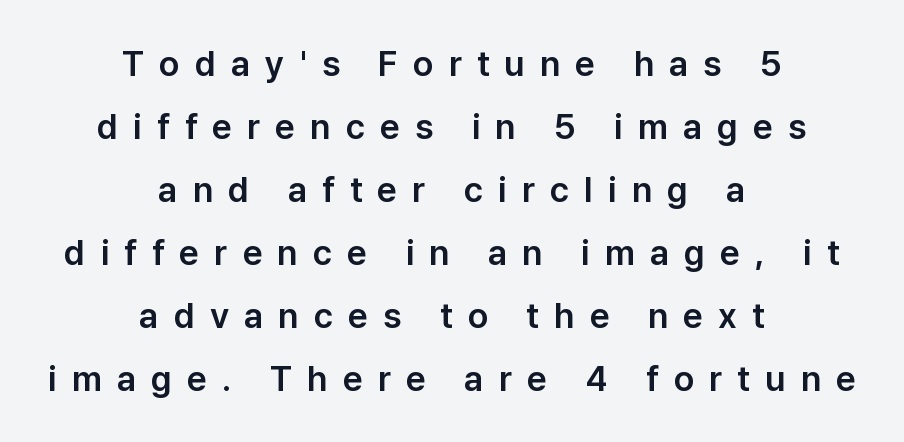
The letters advance in unequal steps, a hallmark of proportional type. The face used here is a sans, in the tradition of grotesques and geometrics. Quick note: underline off. Teacher's note: observe the equal gaps on both sides — that is centered alignment.
